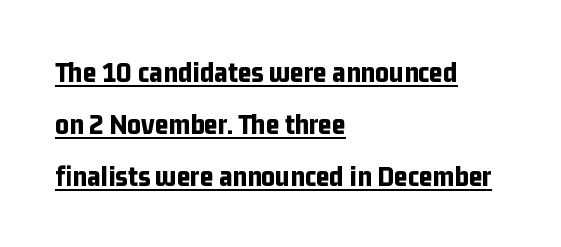
The image shows 30 px bold, condensed sans-serif type, upright; set left-aligned, line spacing 1.73x, normal letter spacing, underlined; low stroke contrast and a medium x-height.
